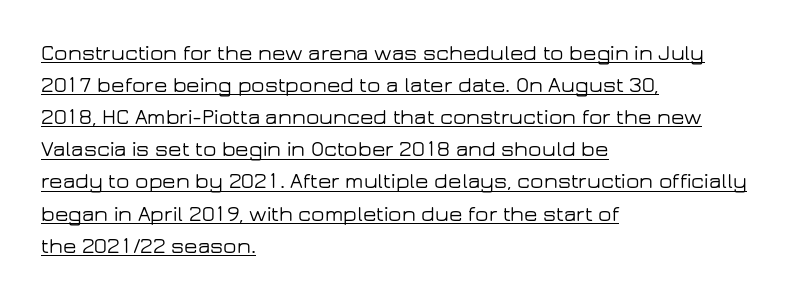
{"italic": "no", "underline": "yes", "align": "left", "line_spacing": "normal", "line_spacing_ratio": 1.46, "letter_spacing": "normal", "letter_spacing_em": 0.0, "glyph_px": 22}
